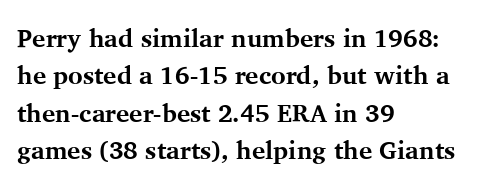
{"italic": "no", "bold": "yes", "underline": "no", "align": "left", "line_spacing": "normal", "line_spacing_ratio": 1.5, "letter_spacing": "normal", "letter_spacing_em": 0.0, "glyph_px": 25}
